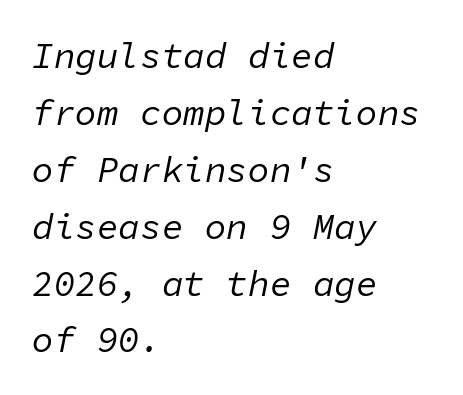
{"italic": "yes", "lean": "right", "slant_degrees": 11, "bold": "no", "weight": "regular", "width": "normal", "stroke_contrast": "low", "x_height": "medium", "monospaced": "yes", "underline": "no", "align": "left", "line_spacing": "normal", "line_spacing_ratio": 1.58, "letter_spacing": "normal", "letter_spacing_em": 0.0, "glyph_px": 36}
